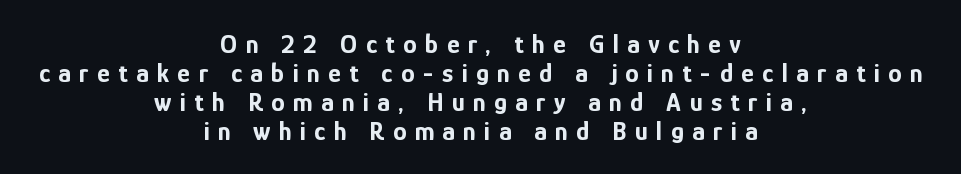
{"italic": "no", "bold": "yes", "underline": "no", "align": "center", "line_spacing": "tight", "line_spacing_ratio": 1.07, "letter_spacing": "wide", "letter_spacing_em": 0.31, "glyph_px": 27}
